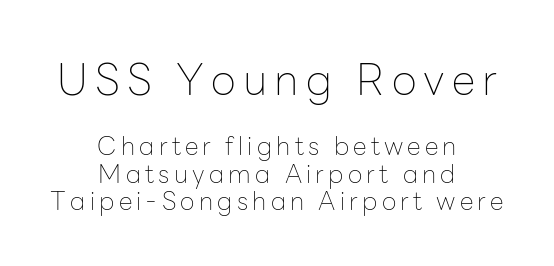
The image shows 43 px thin sans-serif type, upright; set centered, tight line spacing (1.09x), not underlined; the first (top) block is 1.72x larger; low stroke contrast and a medium x-height.
